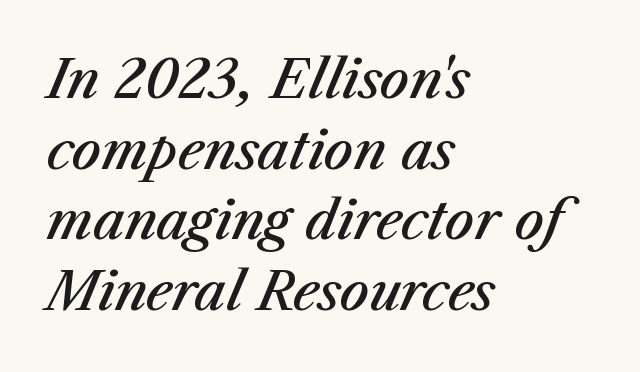
Q: Is the text bold? A: Semi-bold.
Q: Is the text italic (slanted)? A: Yes, it leans right by about 23 degrees.
Q: Is the text underlined? A: No.
Q: How is the paragraph aligned? A: Left-aligned.
Q: Is the spacing between letters normal or unusually wide? A: Normal.
Q: Is the spacing between lines tight, normal or loose? A: Normal.
Q: Width (condensed, normal, or wide)? A: Normal.
Q: Stroke contrast? A: Medium.
Q: x-height? A: Medium.
Q: Monospaced? A: No.
